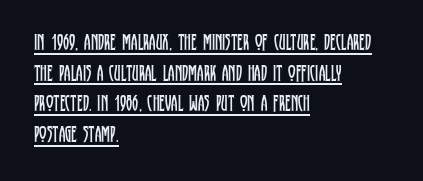
{"italic": "no", "bold": "no", "underline": "yes", "align": "left", "line_spacing": "normal", "line_spacing_ratio": 1.33, "letter_spacing": "normal", "letter_spacing_em": 0.0, "glyph_px": 23}
